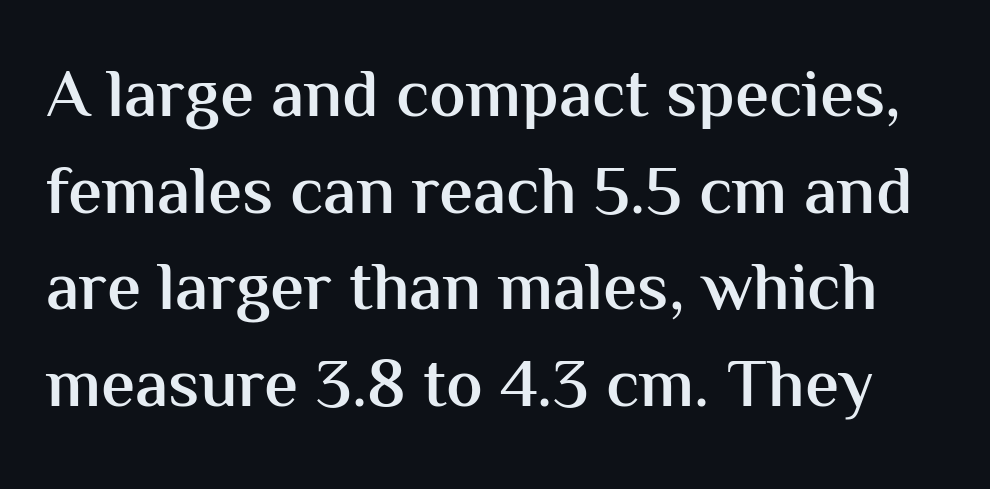
The image shows 68 px semibold sans-serif type, upright; set normal line spacing (1.42x), normal letter spacing, not underlined; medium stroke contrast and a medium x-height.
